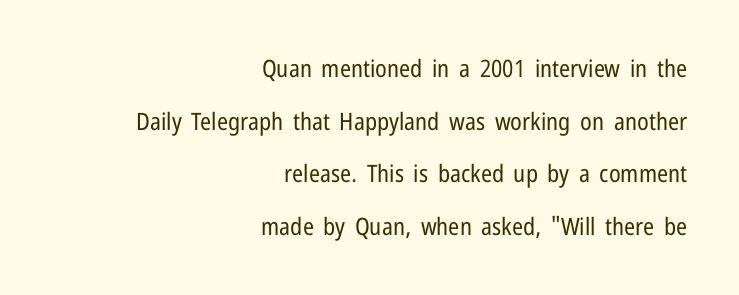
Q: Is the text bold? A: No.
Q: Is the text italic (slanted)? A: No, it is upright.
Q: Is the text underlined? A: No.
Q: How is the paragraph aligned? A: Right-aligned.
Q: Is the spacing between letters normal or unusually wide? A: Normal.
Q: Is the spacing between lines tight, normal or loose? A: Loose.
